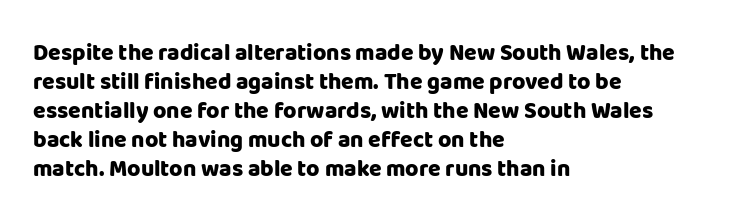
The image shows 23 px bold type, upright; set left-aligned, normal line spacing (1.26x), normal letter spacing, not underlined.
